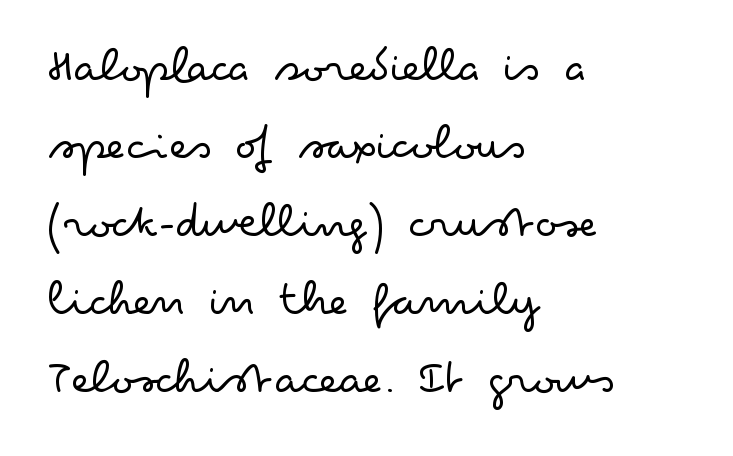
{"serif": "no", "italic": "no", "bold": "no", "weight": "light", "width": "wide", "stroke_contrast": "low", "x_height": "small", "monospaced": "no", "underline": "no", "align": "left", "line_spacing": "normal", "line_spacing_ratio": 1.56, "letter_spacing": "normal", "letter_spacing_em": 0.0, "glyph_px": 50}
